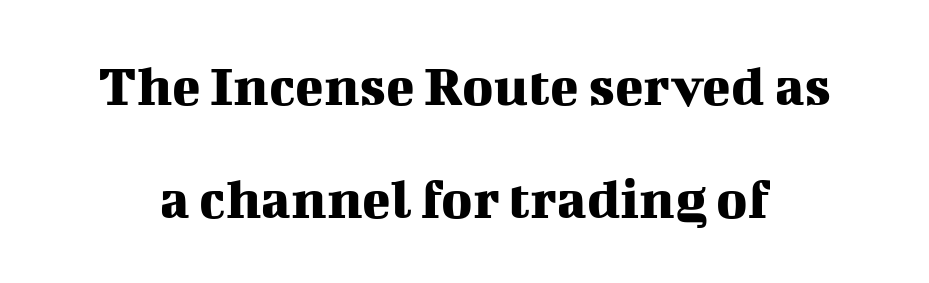
{"serif": "yes", "italic": "no", "width": "normal", "stroke_contrast": "medium", "x_height": "medium", "monospaced": "no", "underline": "no", "line_spacing": "loose", "line_spacing_ratio": 1.92, "letter_spacing": "normal", "letter_spacing_em": 0.0, "glyph_px": 59}
